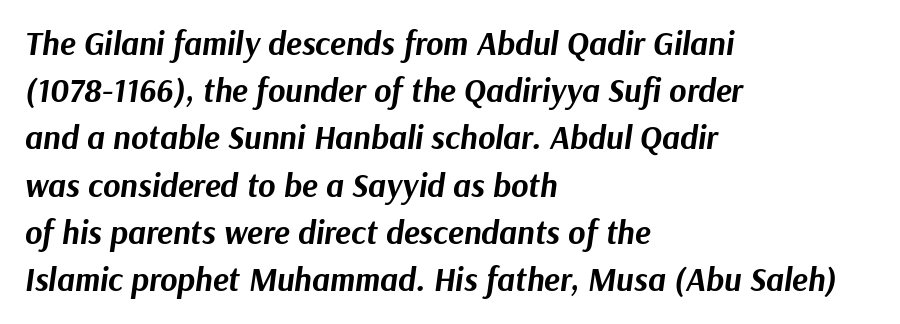
Q: Is the text bold? A: Yes.
Q: Is the text italic (slanted)? A: Yes, it leans right by about 9 degrees.
Q: Is the text underlined? A: No.
Q: How is the paragraph aligned? A: Left-aligned.
Q: Is the spacing between letters normal or unusually wide? A: Normal.
Q: Is the spacing between lines tight, normal or loose? A: Normal.
Q: Width (condensed, normal, or wide)? A: Normal.
Q: Stroke contrast? A: Medium.
Q: x-height? A: Medium.
Q: Monospaced? A: No.
